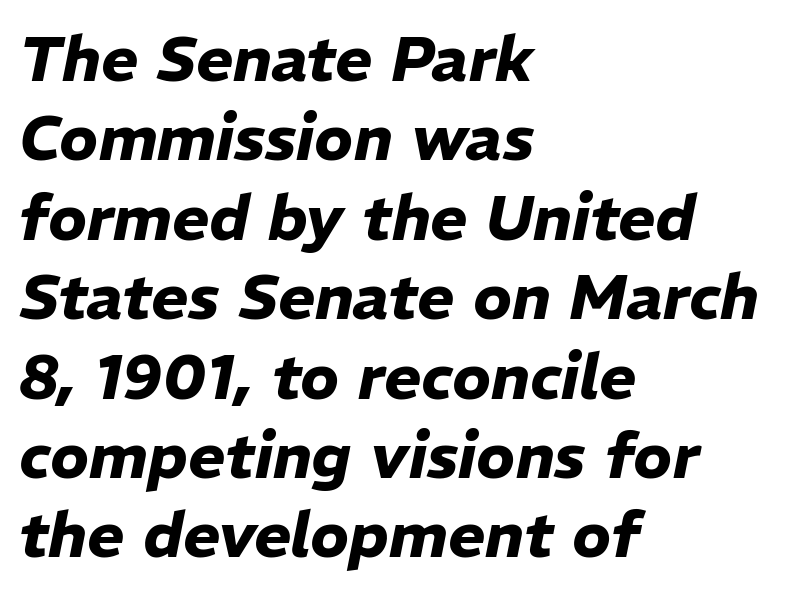
{"italic": "yes", "lean": "right", "slant_degrees": 11, "bold": "yes", "weight": "heavy", "width": "normal", "stroke_contrast": "low", "x_height": "medium", "monospaced": "no", "underline": "no", "align": "left", "line_spacing": "normal", "line_spacing_ratio": 1.26, "letter_spacing": "normal", "letter_spacing_em": 0.0, "glyph_px": 63}
